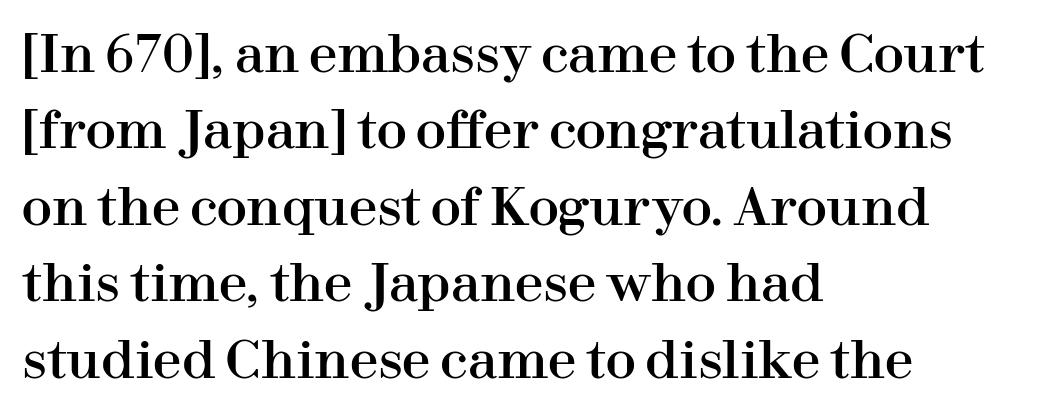
Compared with typical paragraphs, the rows here are spaced about the same. Words float on clear page, feet unadorned. Nobody touched the tracking dial on this one. Classification — serif. Casual observation: everything's shoved over to the left. Is this a fixed-width face? No — the glyphs have proportional, varying widths.
